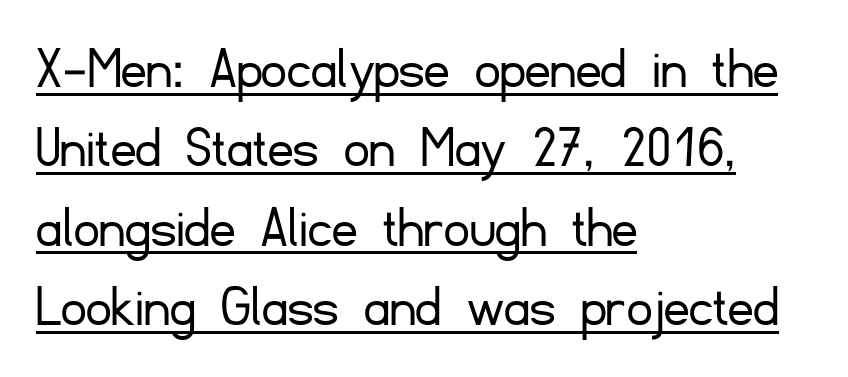
{"serif": "no", "italic": "no", "bold": "no", "weight": "light", "width": "normal", "stroke_contrast": "low", "x_height": "small", "monospaced": "no", "underline": "yes", "align": "left", "line_spacing": "normal", "line_spacing_ratio": 1.28, "letter_spacing": "normal", "letter_spacing_em": 0.0, "glyph_px": 62}
